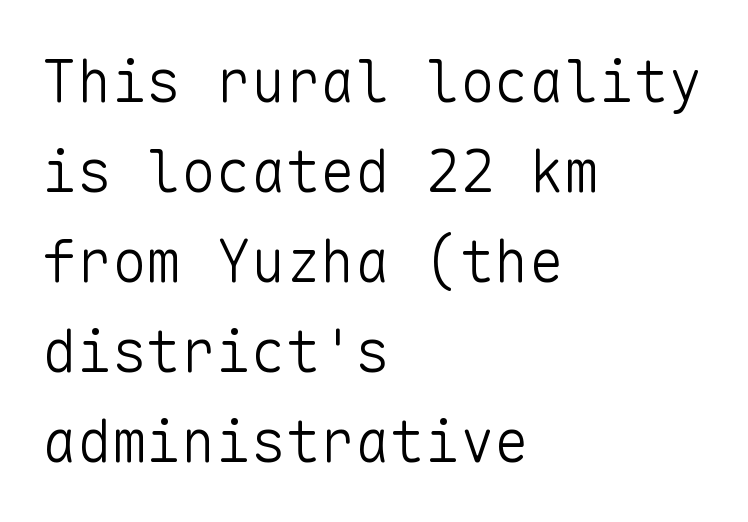
Is this a fixed-width face? Yes — each glyph sits in an identical cell. This is roman type, the default non-slanted kind. Has an underline been added? It has not. Honestly, the letter spacing is just normal — you wouldn't notice it. Normally led — the rows are evenly, conventionally spaced. Check where the strokes stop: nothing finishes them off — pure sans.
